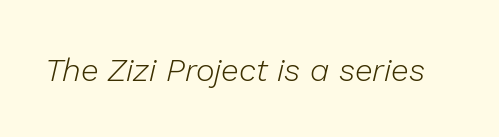
This sample uses an oblique cut, with every glyph tilted off the vertical. Each letter keeps its own natural width here, so spacing adapts to shape. Caption: standard tracking, unaltered. Anything drawn beneath the words? Only blank space. On a weight scale, this lands at 450 or below.
